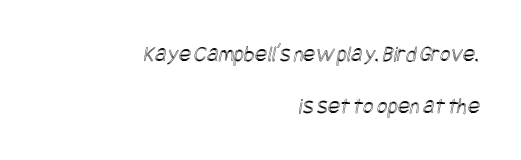
{"underline": "no", "align": "right", "line_spacing": "loose", "line_spacing_ratio": 2.25, "letter_spacing": "normal", "letter_spacing_em": 0.0, "glyph_px": 23}
